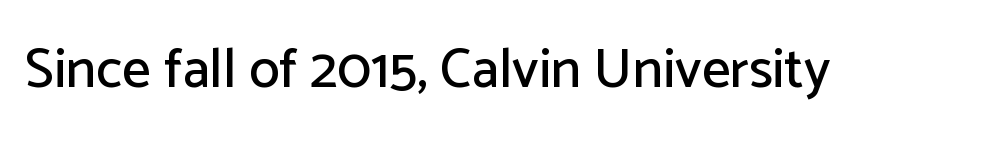
The image shows 56 px sans-serif type, upright; set normal letter spacing, not underlined; low stroke contrast and a medium x-height.
